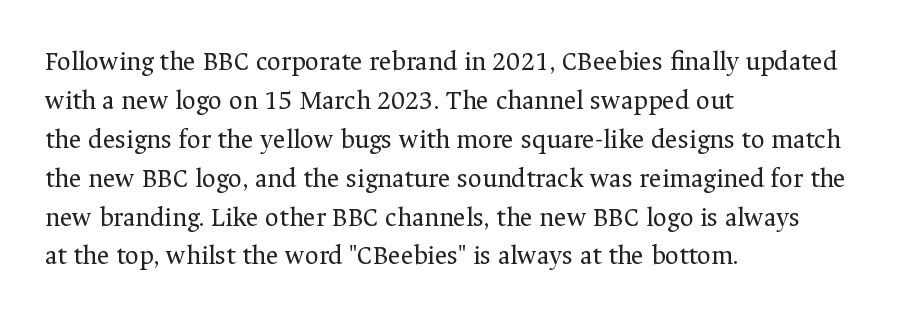
The image shows 27 px text type, upright; set left-aligned, normal line spacing (1.44x), normal letter spacing, not underlined.
